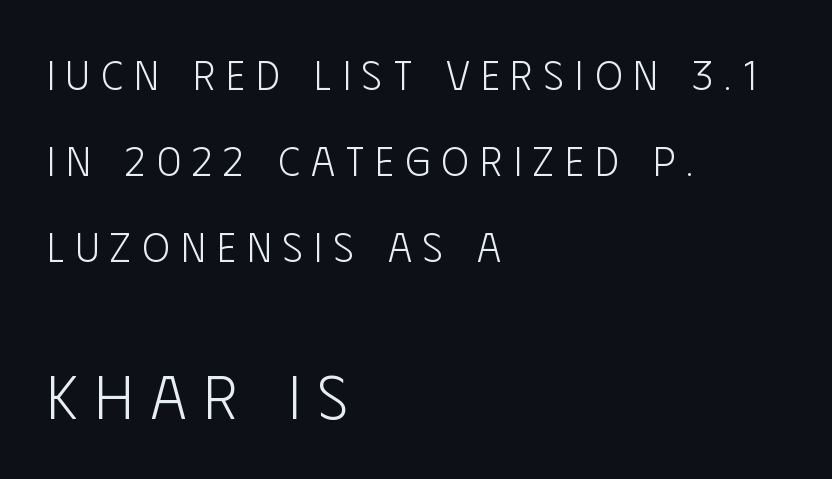
Every character sits straight up, as roman type does. This reads as an unemphasized weight, regular at the heaviest. A student would call this left alignment; a typographer would say flush left, rag right. The face used here is a sans, in the tradition of grotesques and geometrics. Is this a fixed-width face? No — the glyphs have proportional, varying widths. The composition opens small and finishes big.
